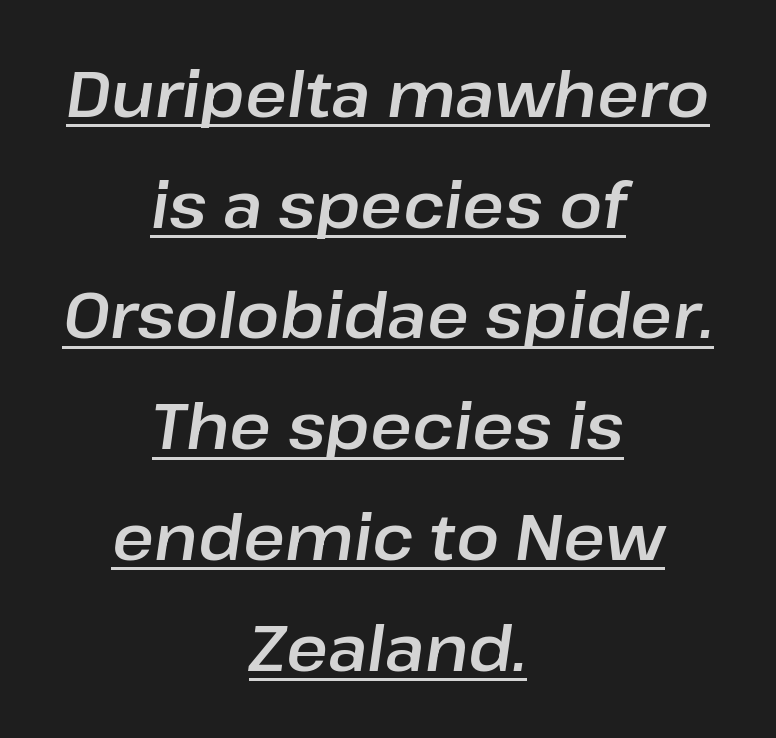
Q: Is the text italic (slanted)? A: Yes, it leans right by about 8 degrees.
Q: Is the text underlined? A: Yes.
Q: How is the paragraph aligned? A: Centered.
Q: Is the spacing between letters normal or unusually wide? A: Normal.
Q: Width (condensed, normal, or wide)? A: Normal.
Q: Stroke contrast? A: Low.
Q: x-height? A: Medium.
Q: Monospaced? A: No.
